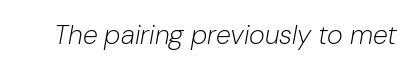
Q: Is the text bold? A: No.
Q: Is the text italic (slanted)? A: Yes, it leans right by about 10 degrees.
Q: Is the text underlined? A: No.
Q: Is the spacing between letters normal or unusually wide? A: Normal.
